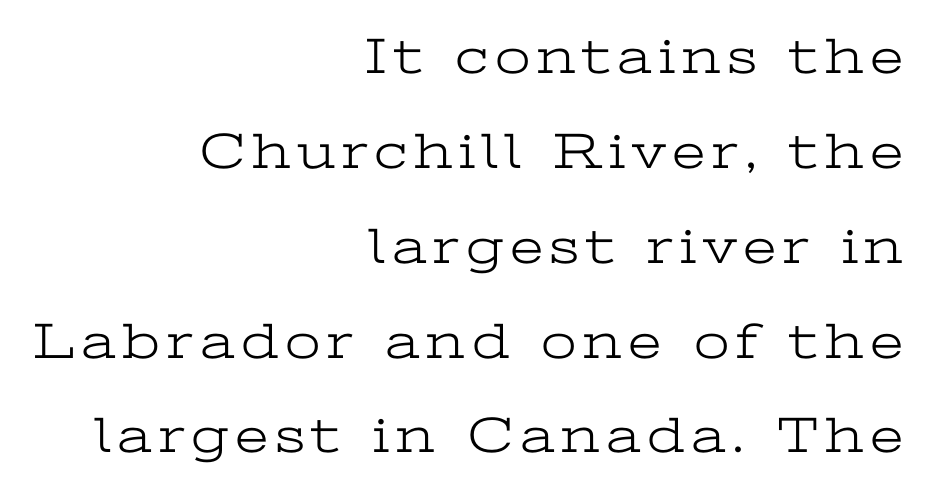
The image shows 51 px light, wide serif type, upright; set right-aligned, line spacing 1.86x, not underlined; low stroke contrast and a medium x-height.
